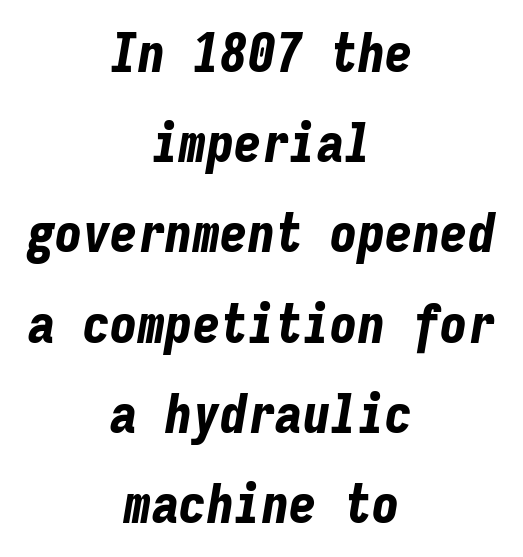
{"italic": "yes", "lean": "right", "slant_degrees": 9, "bold": "yes", "weight": "bold", "width": "condensed", "stroke_contrast": "low", "x_height": "medium", "monospaced": "yes", "underline": "no", "align": "center", "line_spacing": "normal", "line_spacing_ratio": 1.64, "letter_spacing": "normal", "letter_spacing_em": 0.0, "glyph_px": 55}
